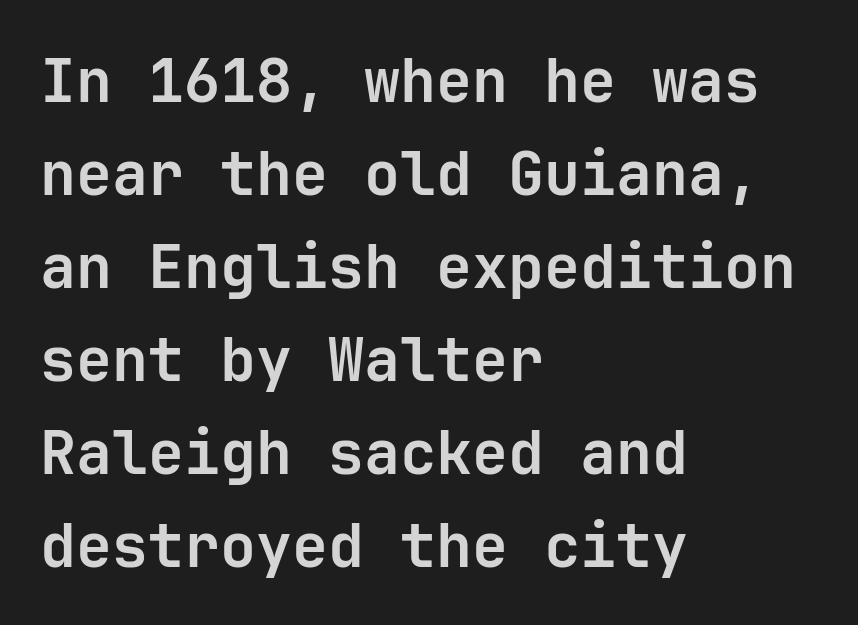
Lines of text with bare space underneath. The face used here is monospaced, like something from a code editor. Each letter's strokes conclude bluntly, with no projecting serifs. Chunky letters — that's bold for sure.
